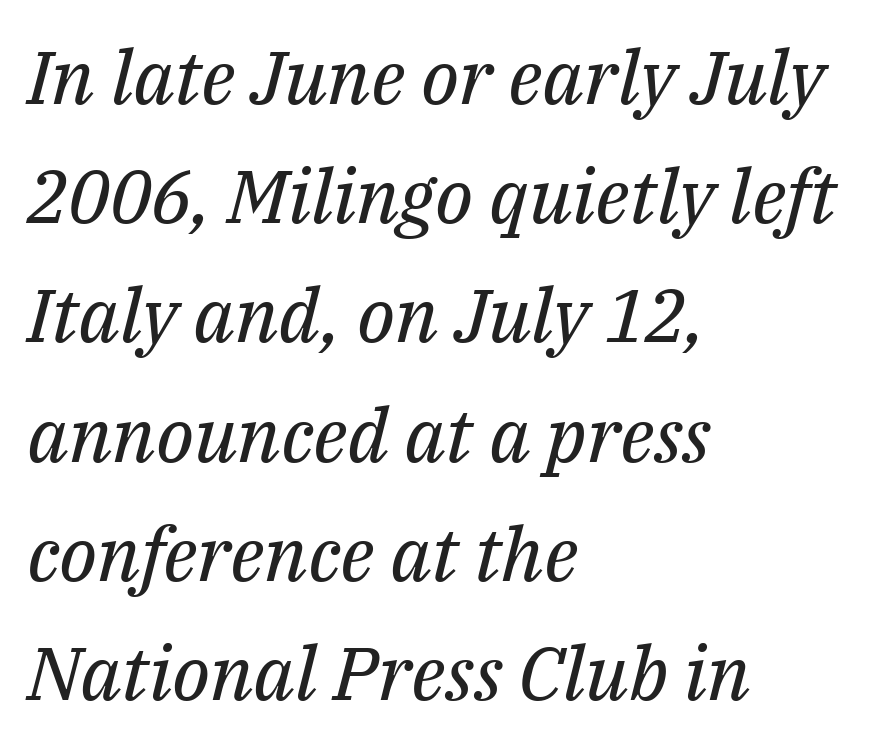
{"serif": "yes", "italic": "yes", "lean": "right", "slant_degrees": 14, "bold": "no", "weight": "regular", "width": "normal", "stroke_contrast": "medium", "x_height": "medium", "monospaced": "no", "underline": "no", "align": "left", "line_spacing": "normal", "line_spacing_ratio": 1.59, "letter_spacing": "normal", "letter_spacing_em": 0.0, "glyph_px": 75}
